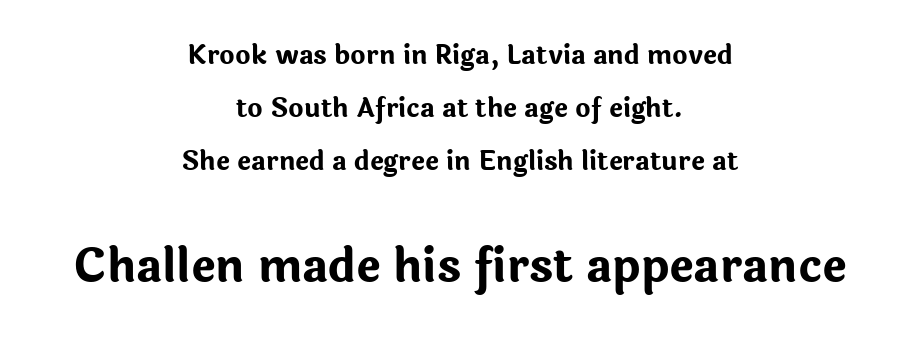
{"serif": "no", "italic": "no", "bold": "yes", "weight": "bold", "width": "normal", "stroke_contrast": "low", "x_height": "medium", "monospaced": "no", "underline": "no", "align": "center", "line_spacing": "loose", "line_spacing_ratio": 2.04, "letter_spacing": "normal", "letter_spacing_em": 0.0, "larger_block": "second", "size_ratio": 1.77, "glyph_px": 46}
